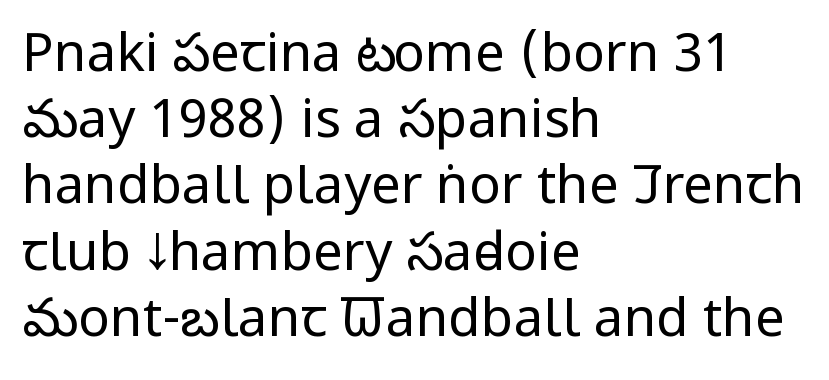
The image shows 53 px regular-weight, condensed sans-serif type, upright; set left-aligned, normal line spacing (1.25x), normal letter spacing, not underlined; low stroke contrast and a large x-height.
